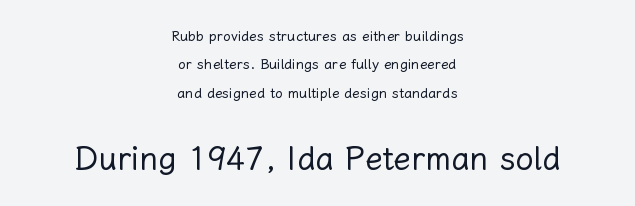
The image shows 32 px regular-weight type, upright; set centered, loose line spacing (2.03x), normal letter spacing, not underlined; the second (bottom) block is 2.29x larger; low stroke contrast and a medium x-height.
